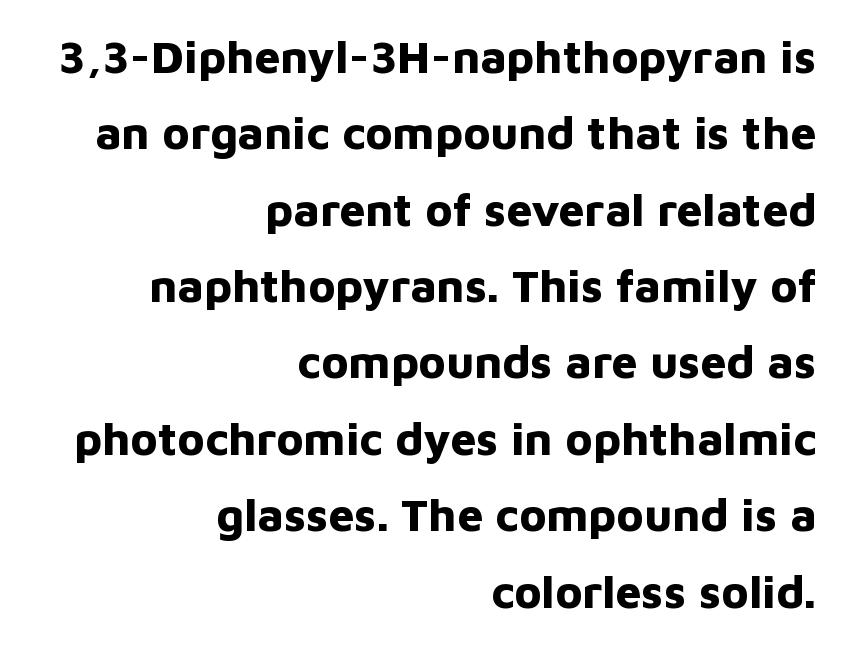
The image shows 46 px bold sans-serif type, upright; set right-aligned, normal line spacing (1.66x), normal letter spacing, not underlined; low stroke contrast and a medium x-height.
